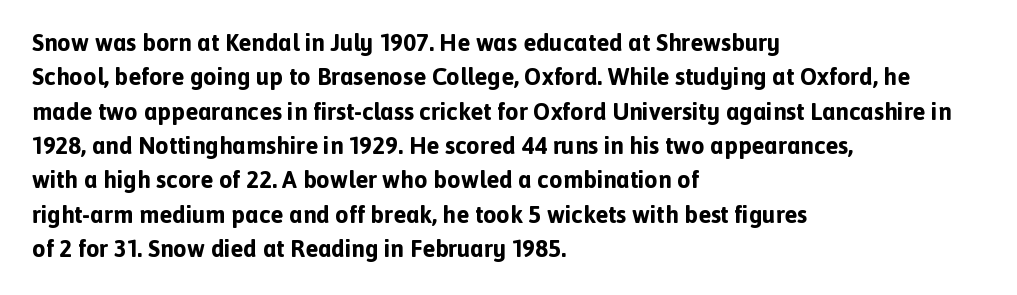
Q: Is the text bold? A: Yes.
Q: Is the text italic (slanted)? A: No, it is upright.
Q: Is the text underlined? A: No.
Q: How is the paragraph aligned? A: Left-aligned.
Q: Is the spacing between letters normal or unusually wide? A: Normal.
Q: Is the spacing between lines tight, normal or loose? A: Normal.
